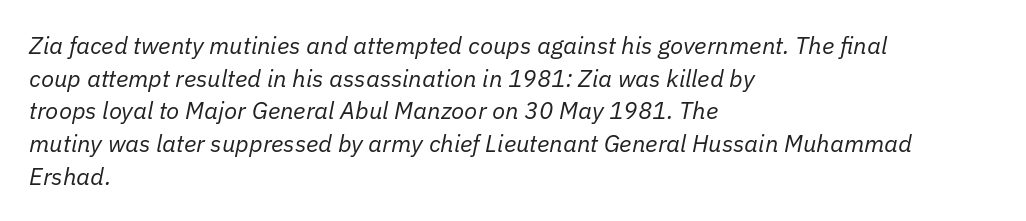
{"italic": "yes", "lean": "right", "slant_degrees": 11, "bold": "no", "underline": "no", "align": "left", "line_spacing": "normal", "line_spacing_ratio": 1.36, "letter_spacing": "normal", "letter_spacing_em": 0.0, "glyph_px": 24}
